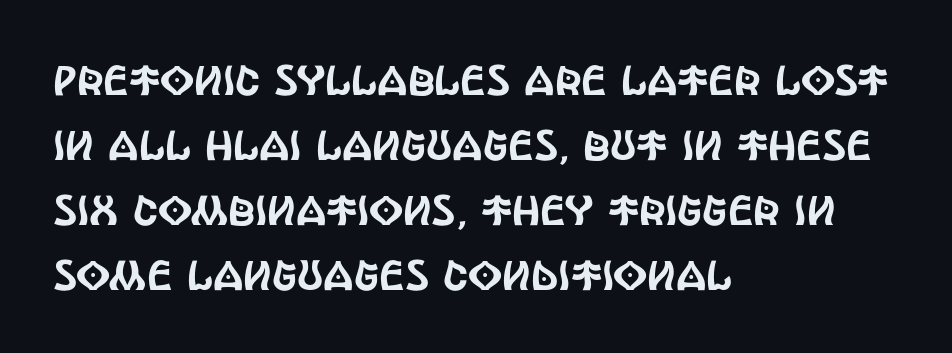
Has an underline been added? It has not. Classification — sans serif. You could call the tracking neutral — neither tight nor loose. If you measured baseline to baseline, you'd find a middling distance. Nope, not italic — everything's standing straight. Varying glyph widths throughout — classic text-font behaviour.
